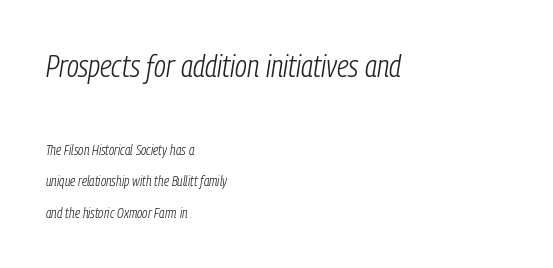
Q: Is the text bold? A: No.
Q: Is the text italic (slanted)? A: Yes, it leans right by about 9 degrees.
Q: Is the text underlined? A: No.
Q: How is the paragraph aligned? A: Left-aligned.
Q: Is the spacing between letters normal or unusually wide? A: Normal.
Q: Is the spacing between lines tight, normal or loose? A: Loose.
Q: Which block of text is set in a larger size, the first (top) or the second (bottom)? A: The first (top) one.
Q: Width (condensed, normal, or wide)? A: Condensed.
Q: Stroke contrast? A: Low.
Q: x-height? A: Medium.
Q: Monospaced? A: No.
